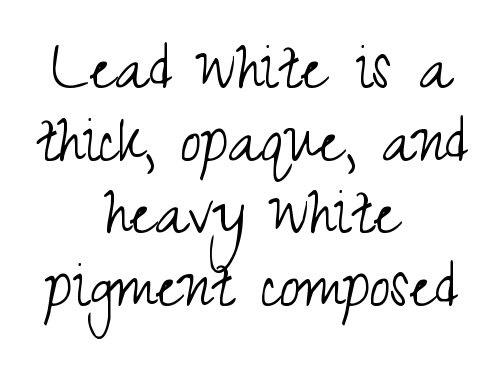
The image shows 75 px light, condensed sans-serif type, upright; set centered, tight line spacing (0.97x), normal letter spacing, not underlined; medium stroke contrast and a small x-height.
